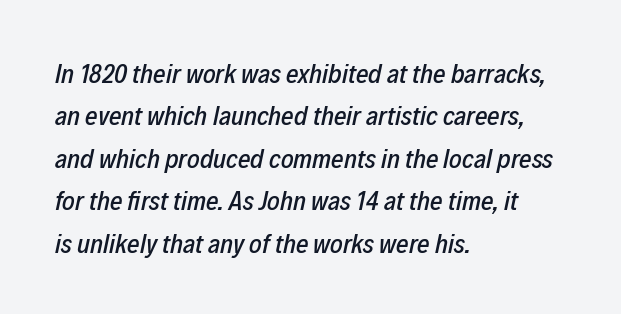
Q: Is the text italic (slanted)? A: Yes, it leans right by about 12 degrees.
Q: Is the text underlined? A: No.
Q: How is the paragraph aligned? A: Left-aligned.
Q: Is the spacing between letters normal or unusually wide? A: Normal.
Q: Is the spacing between lines tight, normal or loose? A: Normal.
